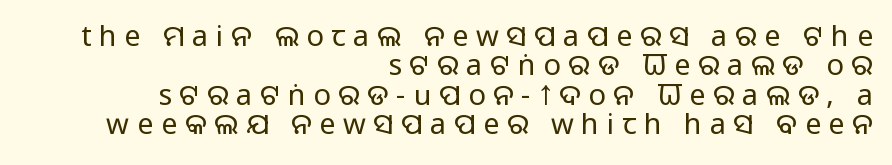
{"serif": "no", "italic": "no", "bold": "no", "weight": "regular", "width": "normal", "stroke_contrast": "low", "x_height": "large", "monospaced": "no", "underline": "no", "align": "right", "line_spacing": "tight", "line_spacing_ratio": 1.01, "letter_spacing": "wide", "letter_spacing_em": 0.26, "glyph_px": 29}
